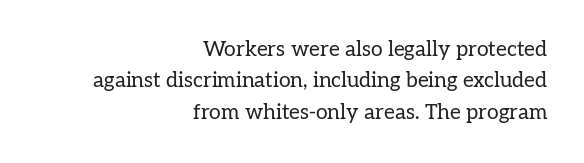
The letters stand upright; this is a roman face. Caption: face not bold, strokes unweighted. Each word holds together tightly as a unit, with standard inter-letter gaps. The lines in this sample share a right terminus and differ only in where they begin.
